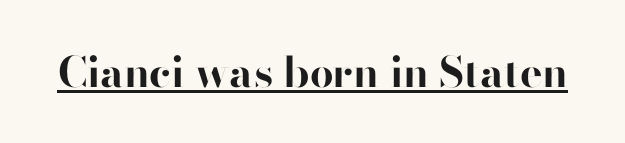
Q: Is the text bold? A: Yes.
Q: Is the text italic (slanted)? A: No, it is upright.
Q: Is the typeface a serif or a sans-serif typeface? A: Sans-serif.
Q: Is the text underlined? A: Yes.
Q: Is the spacing between letters normal or unusually wide? A: Normal.
Q: Width (condensed, normal, or wide)? A: Normal.
Q: Stroke contrast? A: High.
Q: x-height? A: Small.
Q: Monospaced? A: No.
